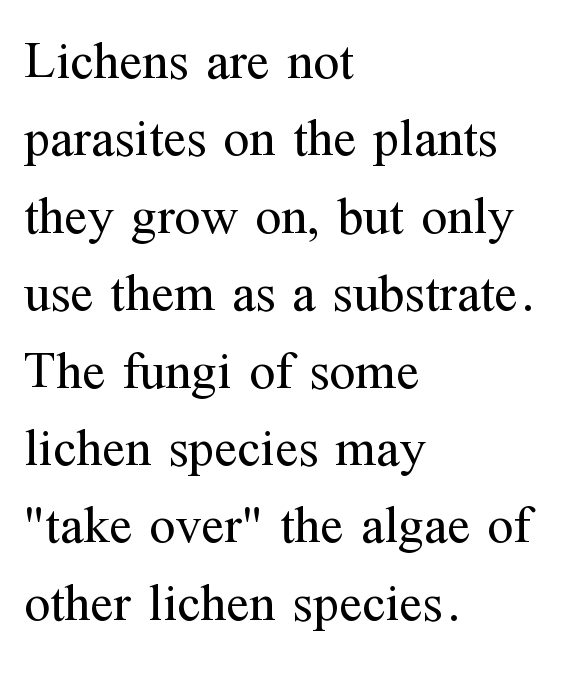
Q: Is the text bold? A: No.
Q: Is the text italic (slanted)? A: No, it is upright.
Q: Is the typeface a serif or a sans-serif typeface? A: Serif.
Q: Is the text underlined? A: No.
Q: How is the paragraph aligned? A: Left-aligned.
Q: Is the spacing between letters normal or unusually wide? A: Normal.
Q: Is the spacing between lines tight, normal or loose? A: Normal.
Q: Width (condensed, normal, or wide)? A: Normal.
Q: Stroke contrast? A: Medium.
Q: x-height? A: Medium.
Q: Monospaced? A: No.
